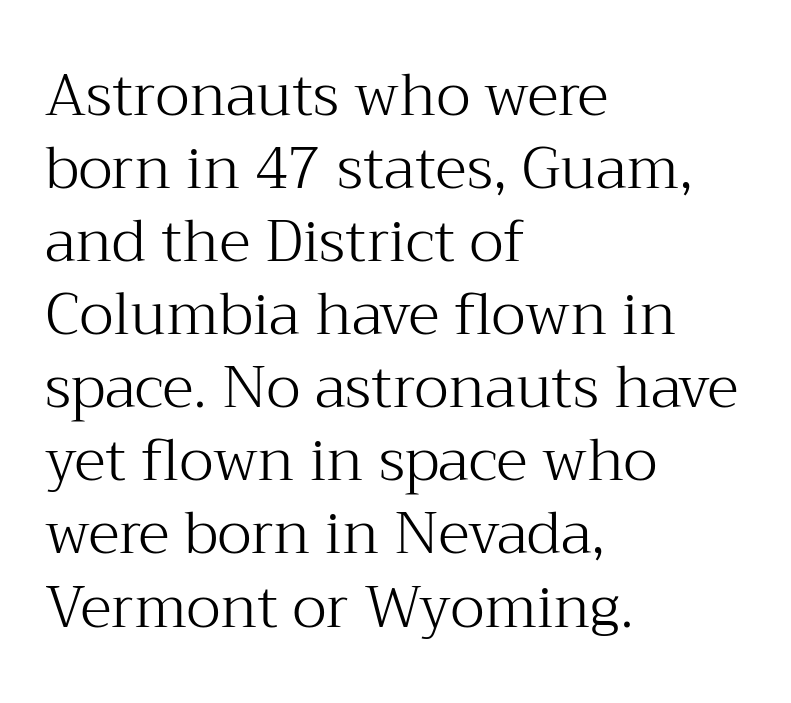
Q: Is the text bold? A: No.
Q: Is the text italic (slanted)? A: No, it is upright.
Q: Is the typeface a serif or a sans-serif typeface? A: Serif.
Q: Is the text underlined? A: No.
Q: How is the paragraph aligned? A: Left-aligned.
Q: Is the spacing between letters normal or unusually wide? A: Normal.
Q: Is the spacing between lines tight, normal or loose? A: Normal.
Q: Width (condensed, normal, or wide)? A: Normal.
Q: Stroke contrast? A: Medium.
Q: x-height? A: Medium.
Q: Monospaced? A: No.
